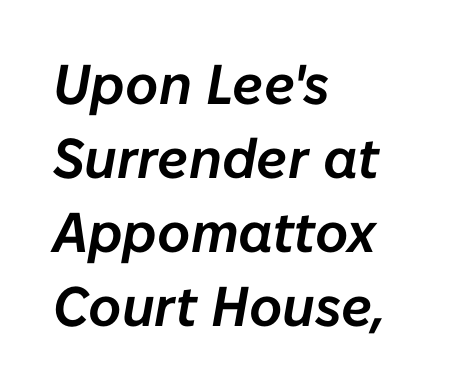
In terms of posture, this sample is oblique. How are the letters spaced? Ordinarily, with no added tracking. Does the leading feel generous? No, just average. All the whitespace from short lines collects on the right. Each row of text sits above clean, open space.
